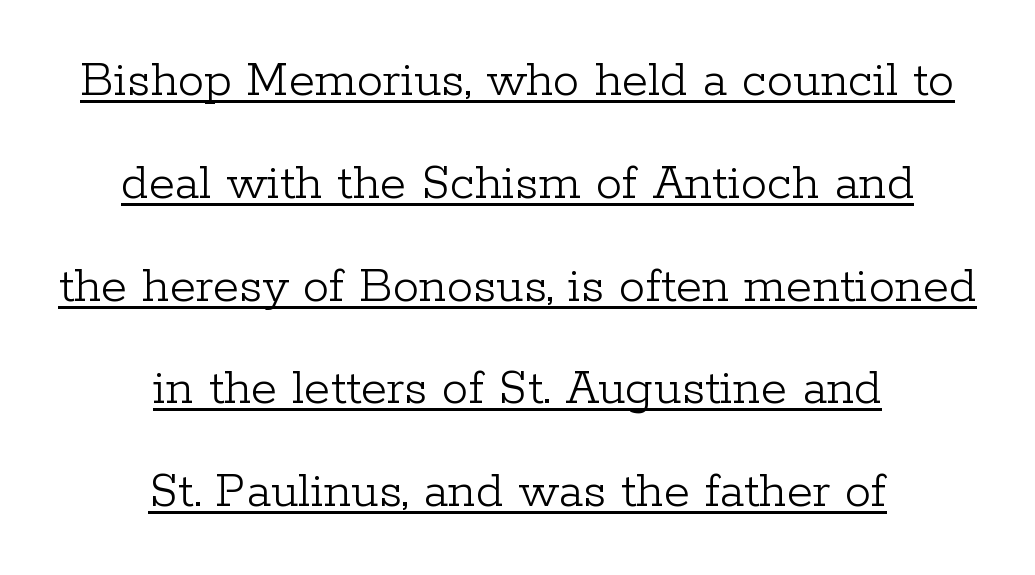
This is the regular roman posture of the typeface. The letters sit at their default tracking, neither squeezed nor spread. Check where the strokes stop: tiny serifs finish them off. Is there an underline? Yes — a line sits under the letters.
